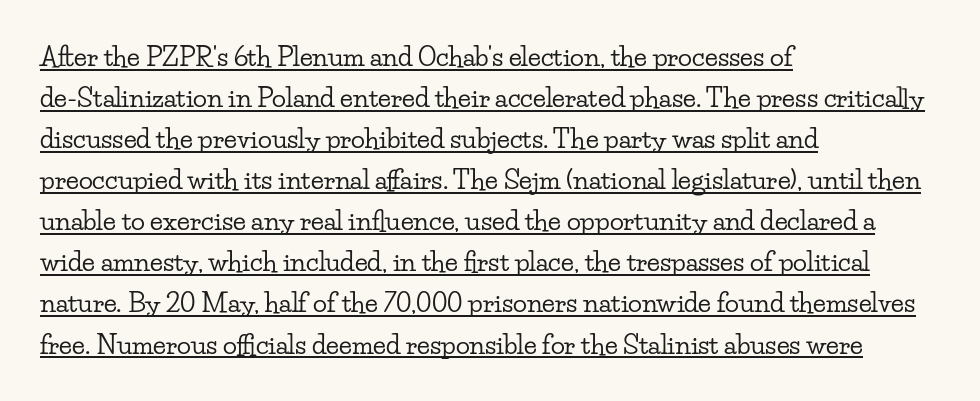
Q: Is the text italic (slanted)? A: No, it is upright.
Q: Is the text underlined? A: Yes.
Q: How is the paragraph aligned? A: Left-aligned.
Q: Is the spacing between letters normal or unusually wide? A: Normal.
Q: Is the spacing between lines tight, normal or loose? A: Normal.
